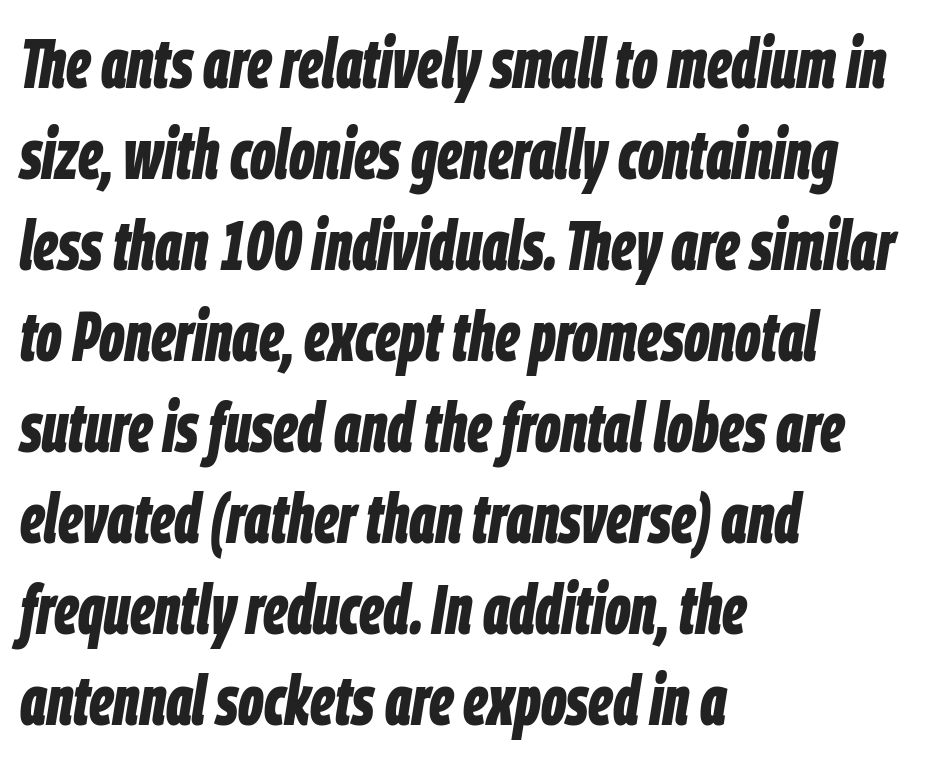
Q: Is the text bold? A: Yes.
Q: Is the text italic (slanted)? A: Yes, it leans right by about 9 degrees.
Q: Is the text underlined? A: No.
Q: How is the paragraph aligned? A: Left-aligned.
Q: Is the spacing between letters normal or unusually wide? A: Normal.
Q: Is the spacing between lines tight, normal or loose? A: Normal.
Q: Width (condensed, normal, or wide)? A: Condensed.
Q: Stroke contrast? A: Low.
Q: x-height? A: Large.
Q: Monospaced? A: No.
